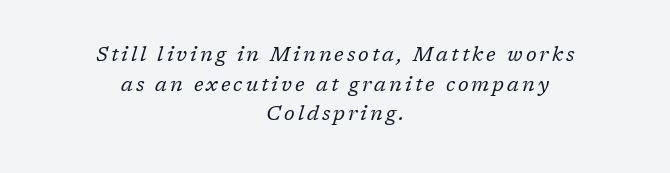
{"italic": "yes", "lean": "right", "slant_degrees": 17, "bold": "no", "underline": "no", "align": "center", "line_spacing": "normal", "line_spacing_ratio": 1.48, "glyph_px": 20}
